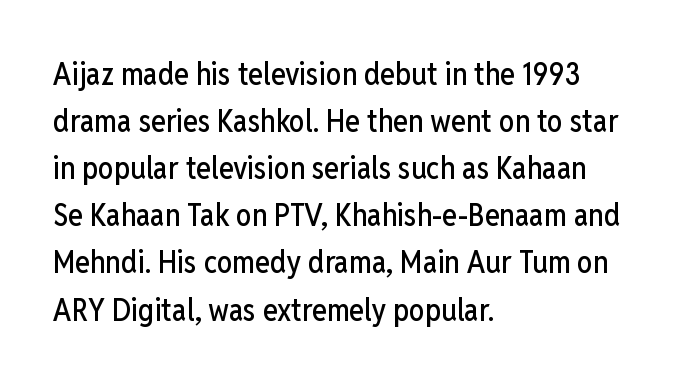
Q: Is the text italic (slanted)? A: No, it is upright.
Q: Is the typeface a serif or a sans-serif typeface? A: Sans-serif.
Q: Is the text underlined? A: No.
Q: How is the paragraph aligned? A: Left-aligned.
Q: Is the spacing between letters normal or unusually wide? A: Normal.
Q: Is the spacing between lines tight, normal or loose? A: Normal.
Q: Width (condensed, normal, or wide)? A: Condensed.
Q: Stroke contrast? A: Low.
Q: x-height? A: Medium.
Q: Monospaced? A: No.
